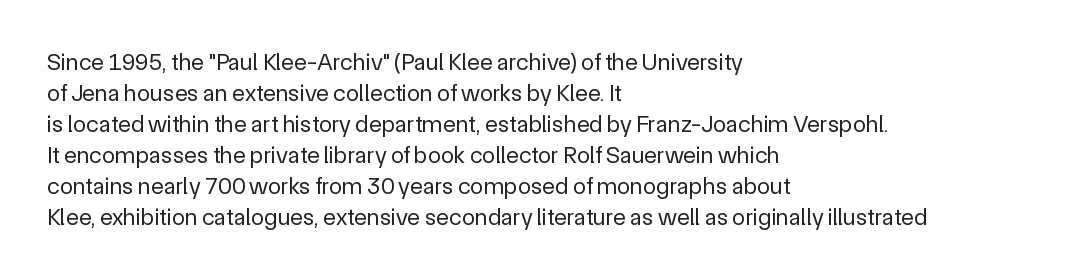
{"italic": "no", "bold": "no", "underline": "no", "align": "left", "line_spacing": "normal", "line_spacing_ratio": 1.29, "letter_spacing": "normal", "letter_spacing_em": 0.0, "glyph_px": 24}
